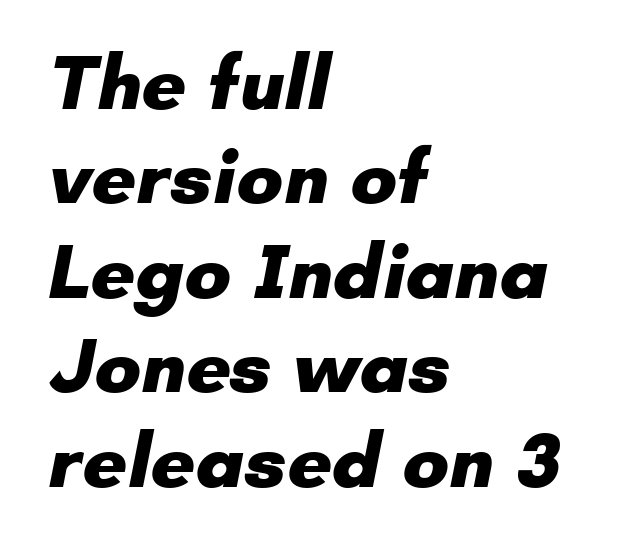
Typesetter's note: full bold, strokes at maximum text heaviness. Honestly, there is no underline to notice here at all. The typeface chosen for these lines omits serifs. This sample has the flowing, uneven cadence of proportional lettering.
